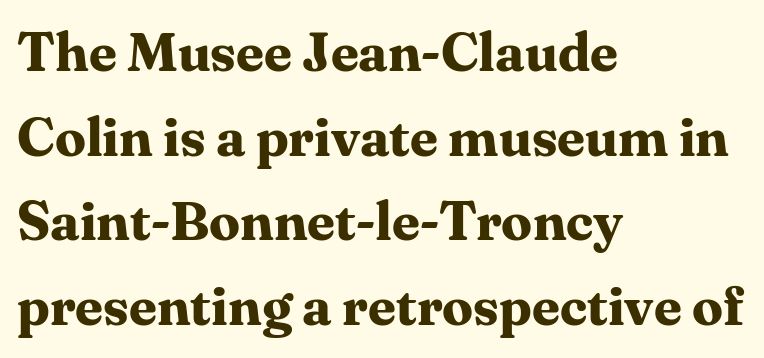
The image shows 55 px bold serif type, upright; set left-aligned, normal line spacing (1.54x), normal letter spacing, not underlined; medium stroke contrast and a medium x-height.
